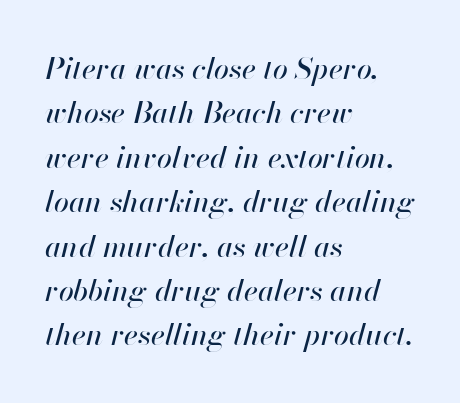
The image shows 30 px text type, italic (leaning right); set left-aligned, normal line spacing (1.48x), normal letter spacing, not underlined; high stroke contrast and a small x-height.
